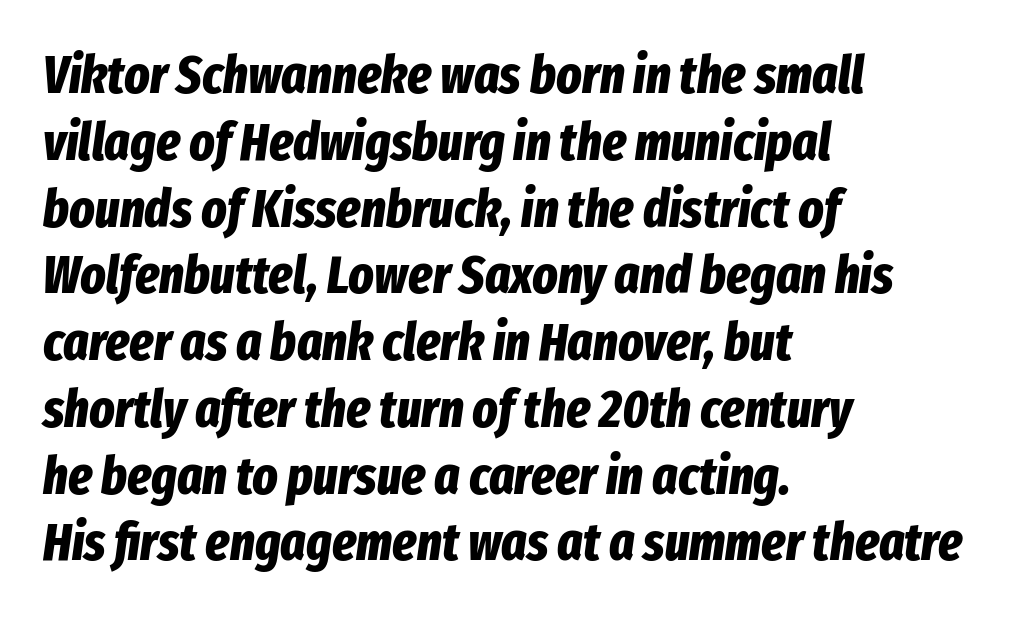
Check the space under the baseline: it is left empty. Between one letter and the next there's only the usual sliver of space. Students, this is bold: see how much ink each stroke carries. Think of a printed novel: that variable character pitch is what you see here. The setting favours the left margin, as ordinary paragraphs usually do. A typesetter would mark this as italic.
